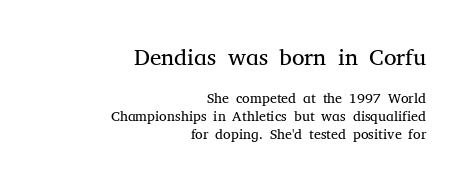
These lines were composed using upright roman letters. Reading top to bottom, the characters get smaller at the block break. Counters stay open thanks to moderate or lighter strokes. Words appear dense and cohesive because spacing is normal.
